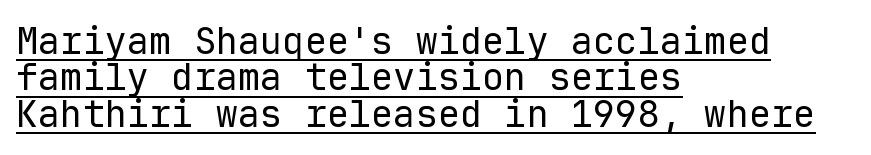
Vertical strokes here are truly vertical. Each line of the rendering has a horizontal stroke beneath the glyphs. A classic flush-left, rag-right setting is used for this passage. Nothing heavy about these letters — not bold at all.
